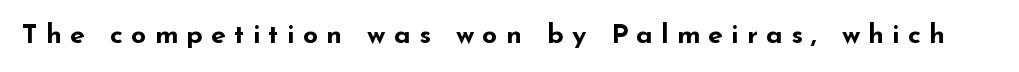
{"italic": "no", "bold": "yes", "underline": "no", "letter_spacing": "wide", "letter_spacing_em": 0.3, "glyph_px": 27}
